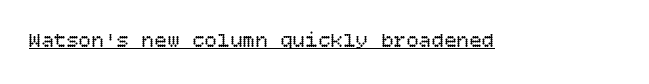
Italic: no, the glyphs are upright roman. You can see a thin bar hugging the bottom of the glyphs. Nothing heavy about these letters — not bold at all. Look at the tracking — it's just the regular setting, nothing added.
